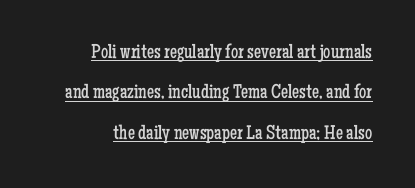
The image shows 20 px text type, upright; set loose line spacing (2.02x), normal letter spacing, underlined.
